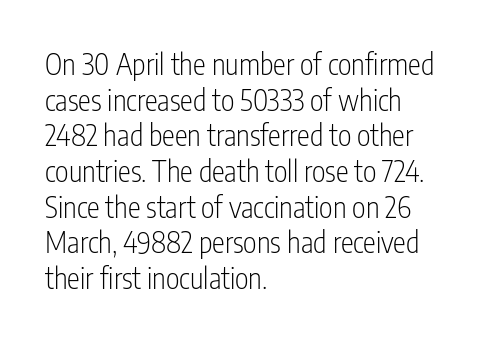
Q: Is the text bold? A: No.
Q: Is the text italic (slanted)? A: No, it is upright.
Q: Is the typeface a serif or a sans-serif typeface? A: Sans-serif.
Q: Is the text underlined? A: No.
Q: How is the paragraph aligned? A: Left-aligned.
Q: Is the spacing between letters normal or unusually wide? A: Normal.
Q: Width (condensed, normal, or wide)? A: Condensed.
Q: Stroke contrast? A: Low.
Q: x-height? A: Medium.
Q: Monospaced? A: No.
